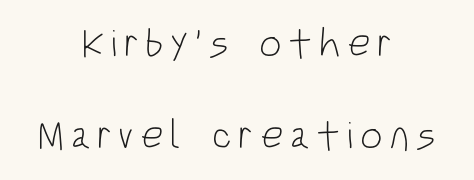
The image shows 40 px light, condensed sans-serif type, upright; set centered, loose line spacing (2.29x), not underlined; low stroke contrast and a large x-height.
